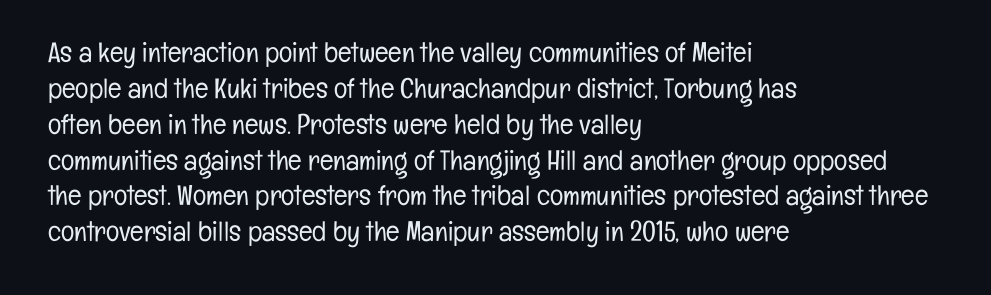
The passage shown is typeset with a sans-serif family. You could call the tracking neutral — neither tight nor loose. Varying glyph widths throughout — classic text-font behaviour. Italic? Not at all — the glyphs are vertical.
